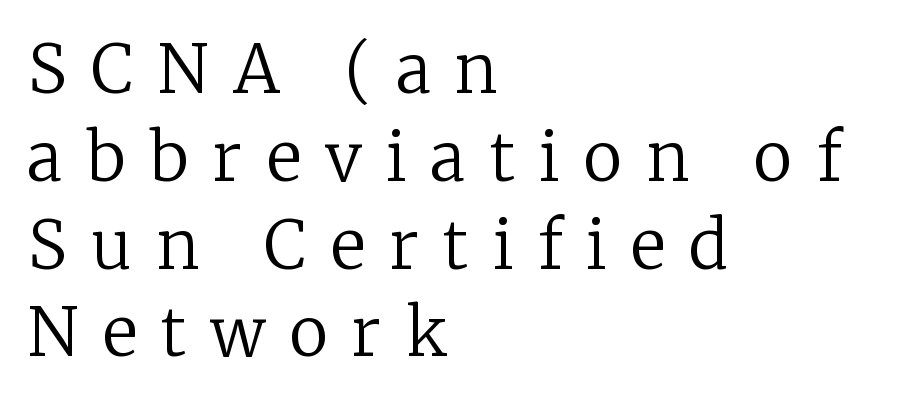
Counters stay open thanks to moderate or lighter strokes. You could not count columns in this text — the font is proportionally spaced. Is there any slant? The stems are plumb. Characters follow at a spacing far wider than the type designer built in.
